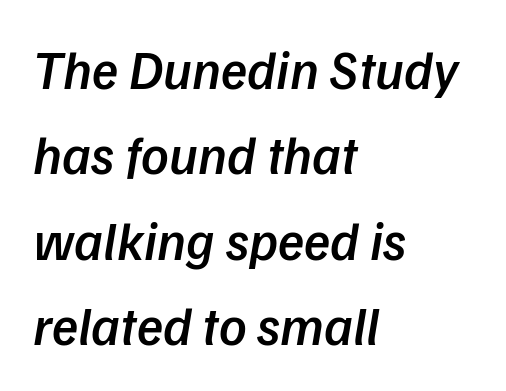
Q: Is the text bold? A: Semi-bold.
Q: Is the typeface a serif or a sans-serif typeface? A: Sans-serif.
Q: Is the text underlined? A: No.
Q: How is the paragraph aligned? A: Left-aligned.
Q: Is the spacing between letters normal or unusually wide? A: Normal.
Q: Is the spacing between lines tight, normal or loose? A: Normal.
Q: Width (condensed, normal, or wide)? A: Normal.
Q: Stroke contrast? A: Low.
Q: x-height? A: Medium.
Q: Monospaced? A: No.
